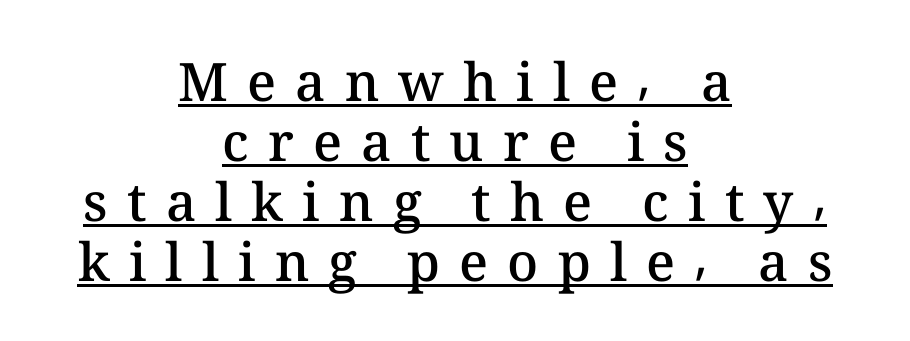
Characters remain perfectly vertical along every line. Glance below the letters and you will spot a drawn line. The typesetter chose a symmetrical, centered arrangement here. The passage shown is typed in a proportional face where columns would drift. Emphasis by weight is partial: semibold.
